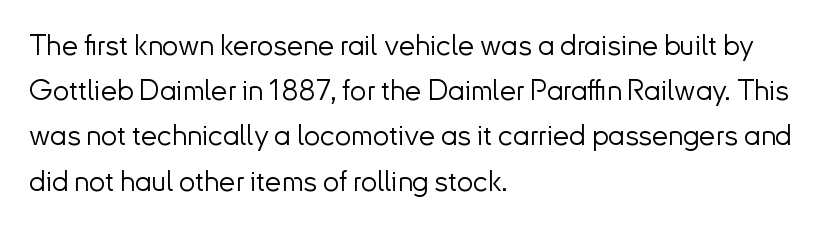
Posture: upright roman. A sans-serif font was chosen for this passage. Check the space under the baseline: it is left empty. Inter-character spacing is left at the font's built-in metrics. Is this a fixed-width face? No — the glyphs have proportional, varying widths.
